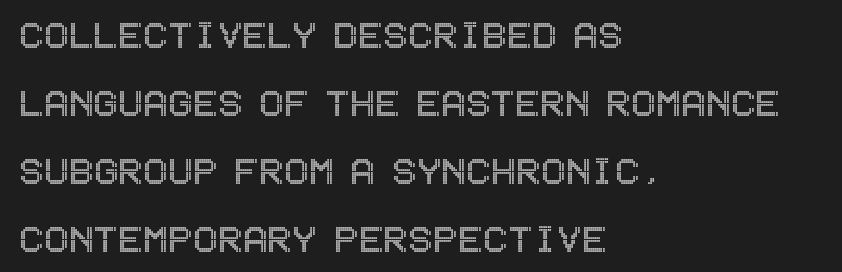
Q: Is the text italic (slanted)? A: No, it is upright.
Q: Is the text underlined? A: No.
Q: How is the paragraph aligned? A: Left-aligned.
Q: Is the spacing between letters normal or unusually wide? A: Normal.
Q: Is the spacing between lines tight, normal or loose? A: Normal.
Q: Width (condensed, normal, or wide)? A: Condensed.
Q: x-height? A: Large.
